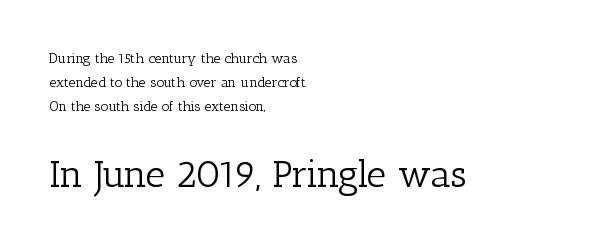
Q: Is the text bold? A: No.
Q: Is the text italic (slanted)? A: No, it is upright.
Q: Is the typeface a serif or a sans-serif typeface? A: Serif.
Q: Is the text underlined? A: No.
Q: How is the paragraph aligned? A: Left-aligned.
Q: Is the spacing between letters normal or unusually wide? A: Normal.
Q: Is the spacing between lines tight, normal or loose? A: Normal.
Q: Which block of text is set in a larger size, the first (top) or the second (bottom)? A: The second (bottom) one.
Q: Width (condensed, normal, or wide)? A: Normal.
Q: Stroke contrast? A: Low.
Q: x-height? A: Medium.
Q: Monospaced? A: No.
